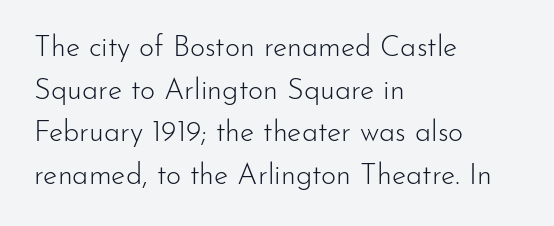
Q: Is the text bold? A: No.
Q: Is the text italic (slanted)? A: No, it is upright.
Q: Is the typeface a serif or a sans-serif typeface? A: Sans-serif.
Q: Is the text underlined? A: No.
Q: How is the paragraph aligned? A: Left-aligned.
Q: Is the spacing between letters normal or unusually wide? A: Normal.
Q: Is the spacing between lines tight, normal or loose? A: Normal.
Q: Width (condensed, normal, or wide)? A: Normal.
Q: Stroke contrast? A: Low.
Q: x-height? A: Small.
Q: Monospaced? A: No.
